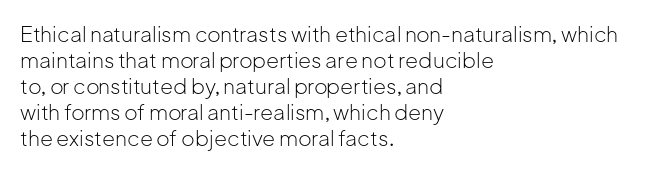
{"italic": "no", "bold": "no", "underline": "no", "align": "left", "line_spacing_ratio": 1.24, "letter_spacing": "normal", "letter_spacing_em": 0.0, "glyph_px": 21}
